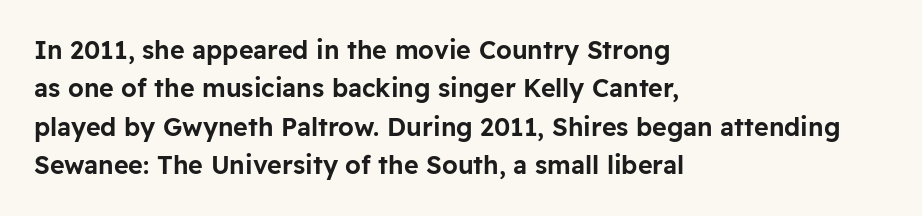
The image shows 25 px text type, upright; set left-aligned, normal line spacing (1.54x), normal letter spacing, not underlined.
